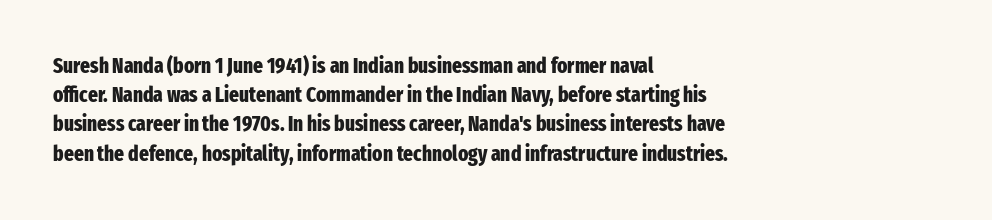
When letters stand straight like this, we call the style roman or upright. Line starts are locked; line ends wander. Quick note: underline off. Words appear dense and cohesive because spacing is normal. A normal amount of white space separates one row of letters from the next.
